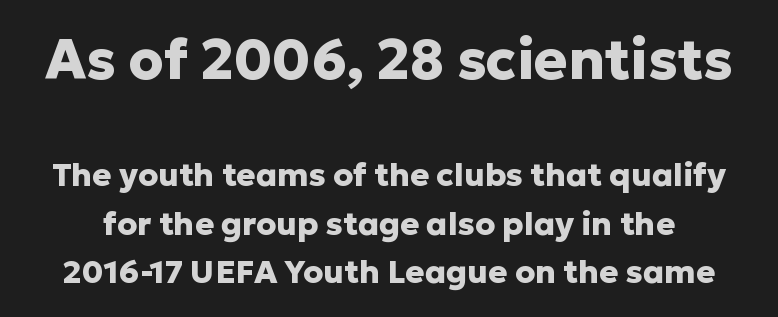
{"serif": "no", "italic": "no", "bold": "yes", "weight": "heavy", "width": "normal", "stroke_contrast": "low", "x_height": "medium", "monospaced": "no", "underline": "no", "line_spacing": "normal", "line_spacing_ratio": 1.52, "letter_spacing": "normal", "letter_spacing_em": 0.0, "larger_block": "first", "size_ratio": 1.75, "glyph_px": 56}
